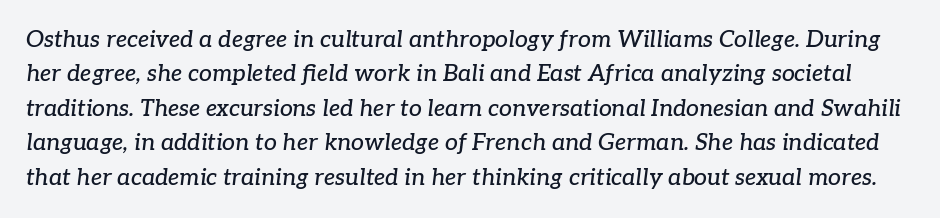
Nobody drew a line under any word here. Leading matches the norm, producing a regular column. An italicized treatment has been applied to the whole sample. What stands out about the letter spacing? Nothing — it is the standard amount.
